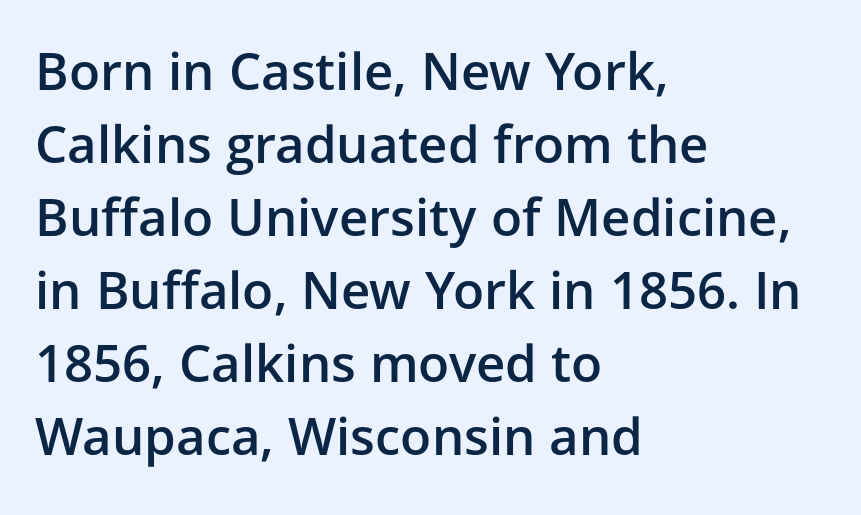
{"serif": "no", "italic": "no", "bold": "semi", "weight": "semibold", "width": "normal", "stroke_contrast": "low", "x_height": "medium", "monospaced": "no", "underline": "no", "align": "left", "line_spacing": "normal", "line_spacing_ratio": 1.43, "letter_spacing": "normal", "letter_spacing_em": 0.0, "glyph_px": 51}
